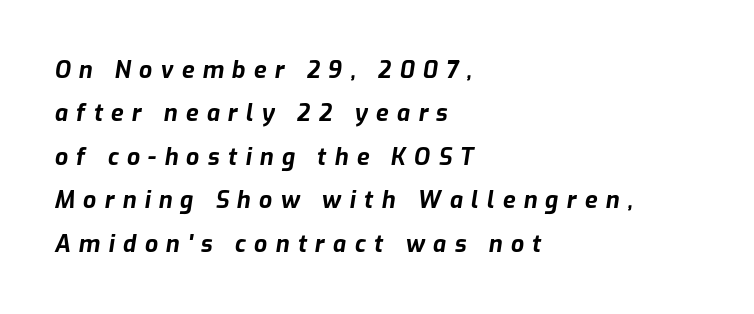
The image shows 23 px bold type, italic (leaning right); set left-aligned, line spacing 1.89x, unusually wide letter spacing (+0.36 em), not underlined.
